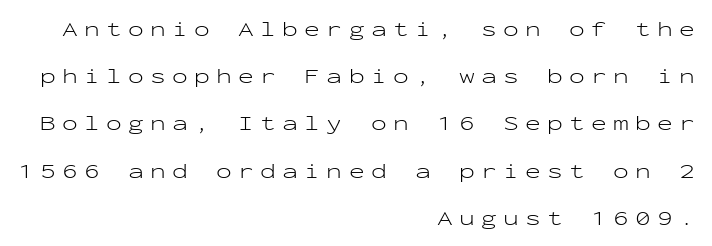
The image shows 21 px text type, upright; set right-aligned, loose line spacing (2.25x), unusually wide letter spacing (+0.3 em), not underlined.
